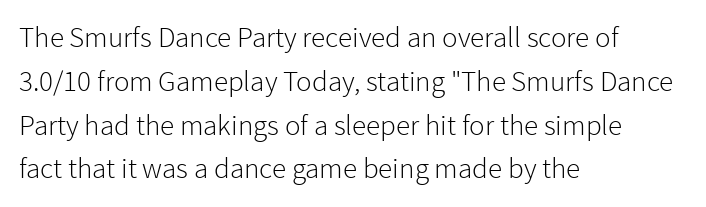
These glyphs show unthickened strokes, regular width or finer. The setting favours the left margin, as ordinary paragraphs usually do. These lines keep a tight, regular rhythm from letter to letter. The vertical gap from one line to the next is medium. Anything drawn beneath the words? Only blank space. The glyphs in this specimen are sans serif.
